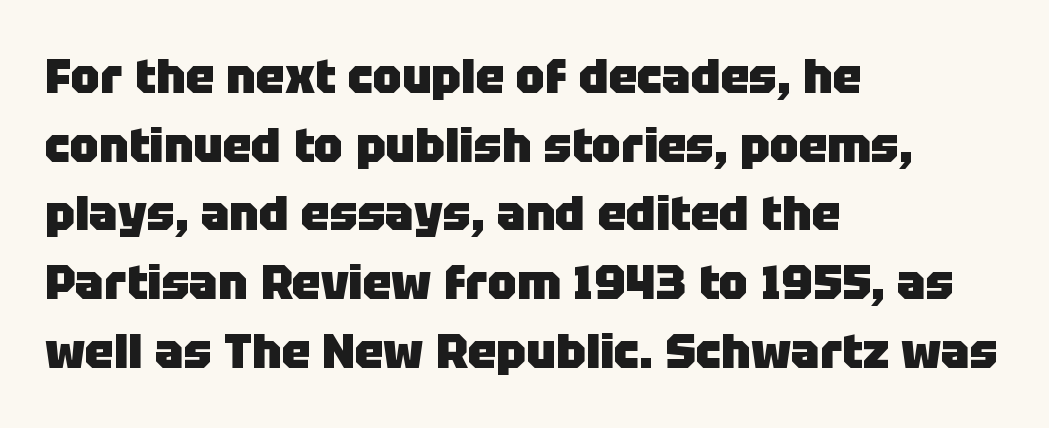
The image shows 48 px heavy sans-serif type, upright; set left-aligned, normal line spacing (1.43x), normal letter spacing, not underlined; low stroke contrast and a large x-height.
